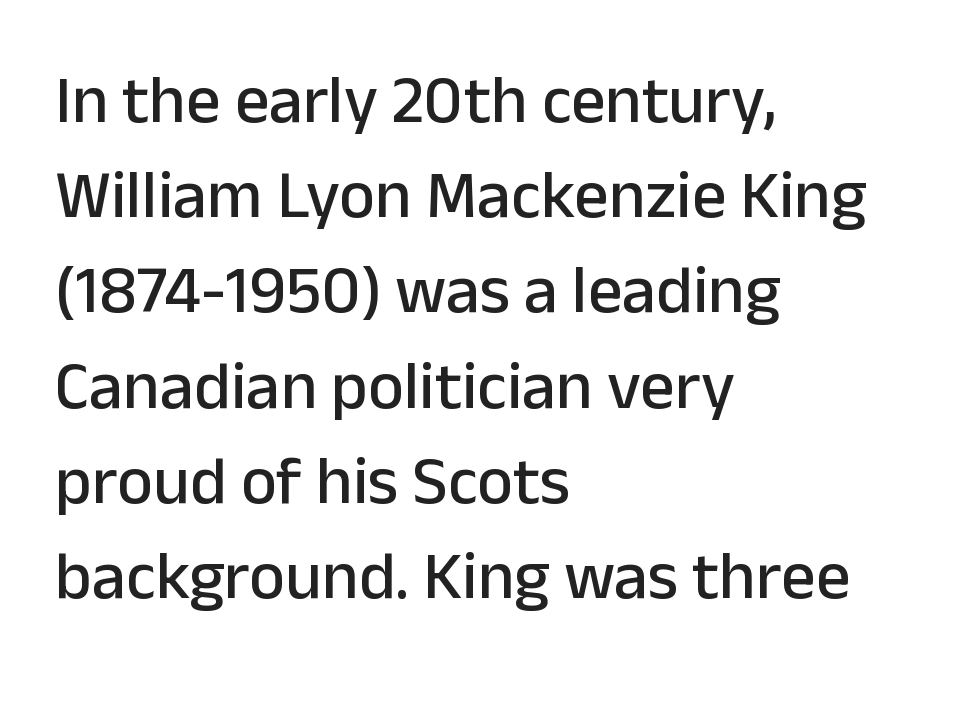
Q: Is the text italic (slanted)? A: No, it is upright.
Q: Is the typeface a serif or a sans-serif typeface? A: Sans-serif.
Q: Is the text underlined? A: No.
Q: How is the paragraph aligned? A: Left-aligned.
Q: Is the spacing between letters normal or unusually wide? A: Normal.
Q: Is the spacing between lines tight, normal or loose? A: Normal.
Q: Width (condensed, normal, or wide)? A: Normal.
Q: Stroke contrast? A: Low.
Q: x-height? A: Medium.
Q: Monospaced? A: No.
